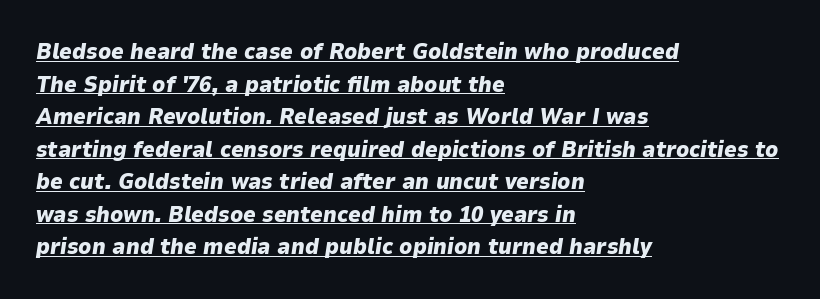
What stands out about the letter spacing? Nothing — it is the standard amount. The font's italic variant was chosen for this text. Short and long lines alike share a common starting point at left. Students, observe the line beneath the letters — that is underlining. Does the weight exceed regular? Yes, all the way to bold.
